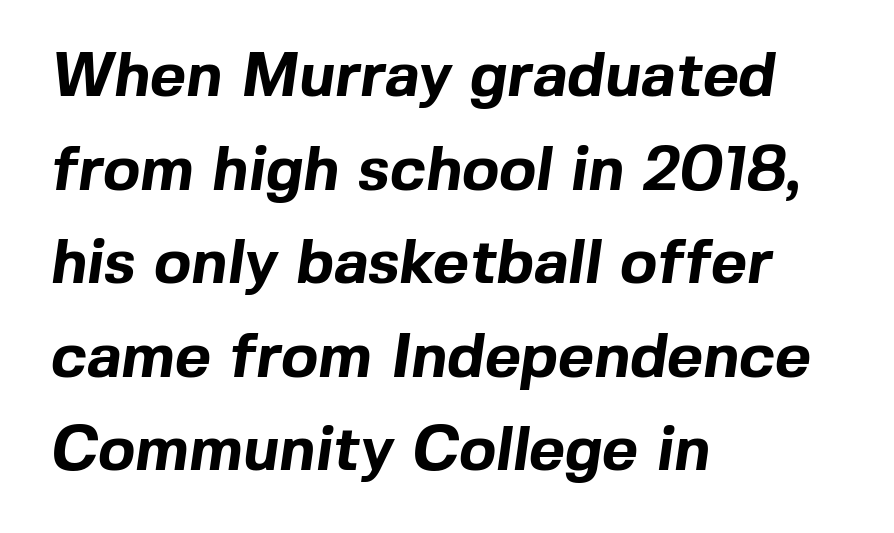
Whoever set this chose a conventional vertical rhythm. Casual observation: everything's shoved over to the left. Do the characters align in a grid? No, the font is proportional. The horizontal fit of the characters is conventional and even. Any mark beneath the type? The region is blank.
